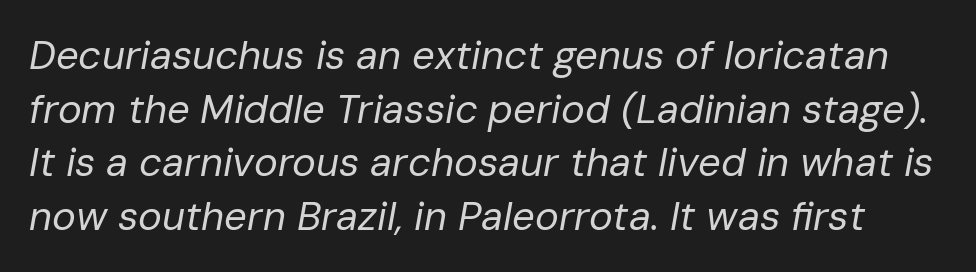
{"italic": "yes", "lean": "right", "slant_degrees": 10, "bold": "no", "weight": "regular", "width": "normal", "stroke_contrast": "low", "x_height": "medium", "monospaced": "no", "underline": "no", "line_spacing": "normal", "line_spacing_ratio": 1.34, "letter_spacing": "normal", "letter_spacing_em": 0.0, "glyph_px": 40}
